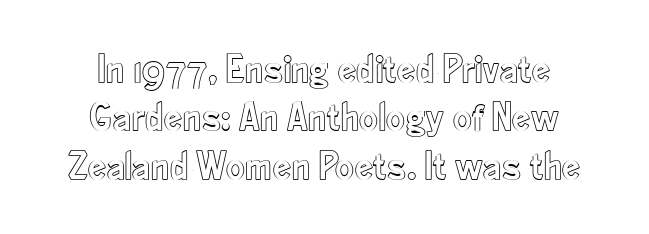
Lines of text with bare space underneath. The passage is arranged like a title page — every line centered. Here the designer chose a conventional face with non-uniform glyph widths. Is the letter spacing exaggerated? No — it looks like the ordinary default.
